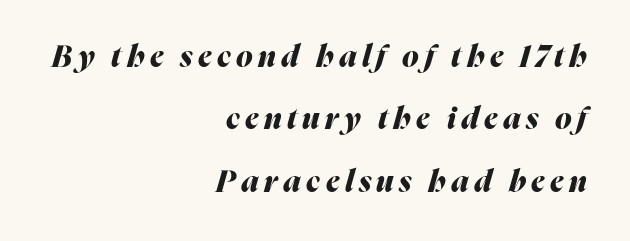
Q: Is the text bold? A: Yes.
Q: Is the text italic (slanted)? A: Yes, it leans right by about 16 degrees.
Q: Is the text underlined? A: No.
Q: How is the paragraph aligned? A: Right-aligned.
Q: Is the spacing between lines tight, normal or loose? A: Loose.
Q: Width (condensed, normal, or wide)? A: Normal.
Q: Stroke contrast? A: Medium.
Q: x-height? A: Medium.
Q: Monospaced? A: No.
